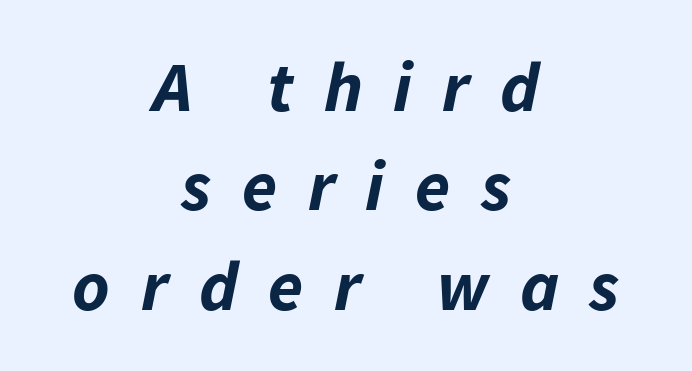
{"italic": "yes", "lean": "right", "slant_degrees": 11, "bold": "yes", "weight": "bold", "width": "normal", "stroke_contrast": "low", "x_height": "medium", "monospaced": "no", "underline": "no", "align": "center", "line_spacing": "normal", "line_spacing_ratio": 1.4, "letter_spacing": "wide", "letter_spacing_em": 0.43, "glyph_px": 71}
